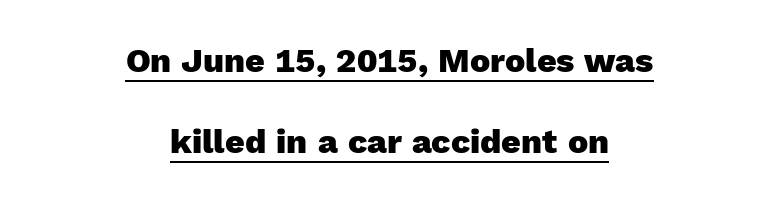
Serifs: no, the terminals of the letterforms are clean. This block would shrink considerably if given ordinary leading; it's expanded now. Caption: lettering with a line underneath. The face used here is proportionally spaced, like ordinary book or web type. Caption: multi-line text, centered on the measure.
